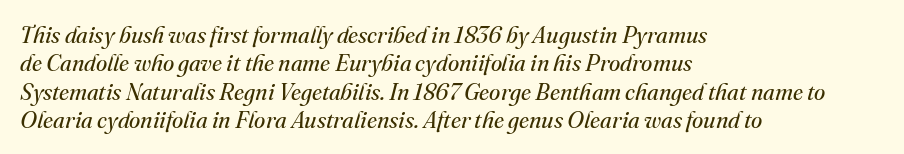
Q: Is the text bold? A: No.
Q: Is the text italic (slanted)? A: Yes, it leans right by about 16 degrees.
Q: Is the text underlined? A: No.
Q: How is the paragraph aligned? A: Left-aligned.
Q: Is the spacing between letters normal or unusually wide? A: Normal.
